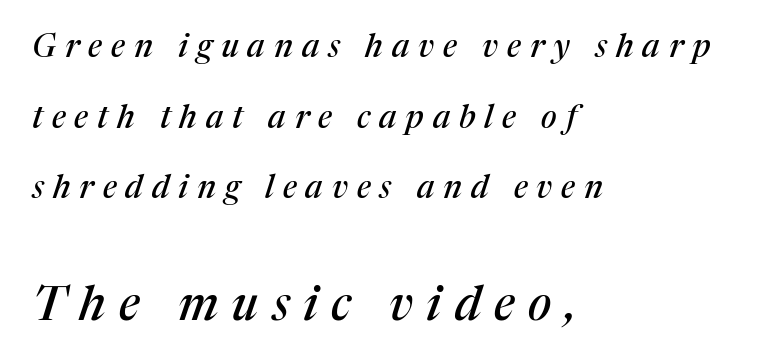
Q: Is the text italic (slanted)? A: Yes, it leans right by about 17 degrees.
Q: Is the typeface a serif or a sans-serif typeface? A: Serif.
Q: Is the text underlined? A: No.
Q: How is the paragraph aligned? A: Left-aligned.
Q: Is the spacing between letters normal or unusually wide? A: Unusually wide.
Q: Is the spacing between lines tight, normal or loose? A: Loose.
Q: Which block of text is set in a larger size, the first (top) or the second (bottom)? A: The second (bottom) one.
Q: Width (condensed, normal, or wide)? A: Normal.
Q: Stroke contrast? A: Medium.
Q: x-height? A: Medium.
Q: Monospaced? A: No.
